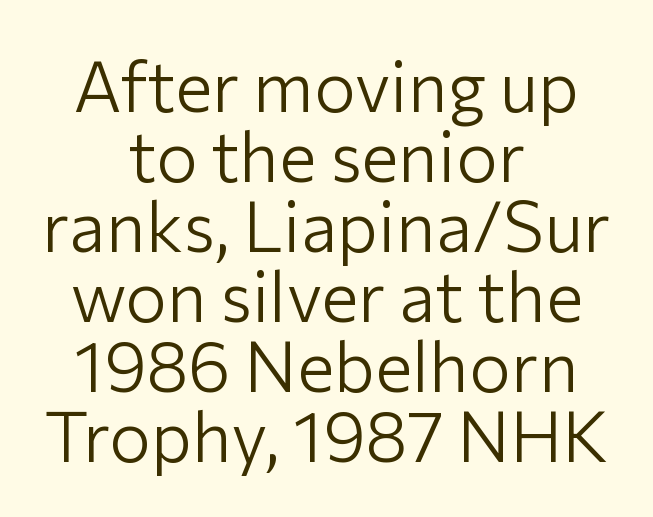
Q: Is the text bold? A: No.
Q: Is the text italic (slanted)? A: No, it is upright.
Q: Is the typeface a serif or a sans-serif typeface? A: Sans-serif.
Q: Is the text underlined? A: No.
Q: How is the paragraph aligned? A: Centered.
Q: Is the spacing between letters normal or unusually wide? A: Normal.
Q: Is the spacing between lines tight, normal or loose? A: Tight.
Q: Width (condensed, normal, or wide)? A: Normal.
Q: Stroke contrast? A: Low.
Q: x-height? A: Medium.
Q: Monospaced? A: No.
